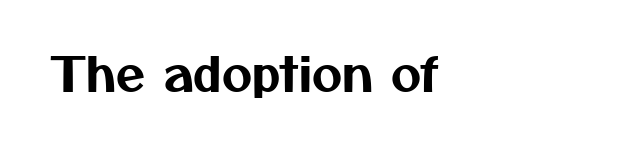
{"serif": "no", "width": "normal", "stroke_contrast": "medium", "x_height": "medium", "monospaced": "no", "underline": "no", "align": "left", "letter_spacing": "normal", "letter_spacing_em": 0.0, "glyph_px": 47}
